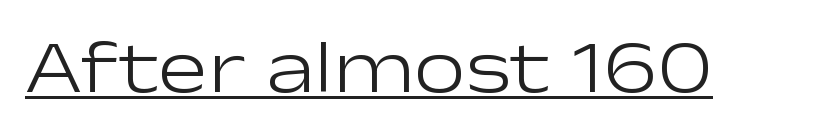
{"serif": "no", "italic": "no", "bold": "no", "weight": "light", "width": "wide", "stroke_contrast": "low", "x_height": "medium", "monospaced": "no", "underline": "yes", "letter_spacing": "normal", "letter_spacing_em": 0.0, "glyph_px": 74}
